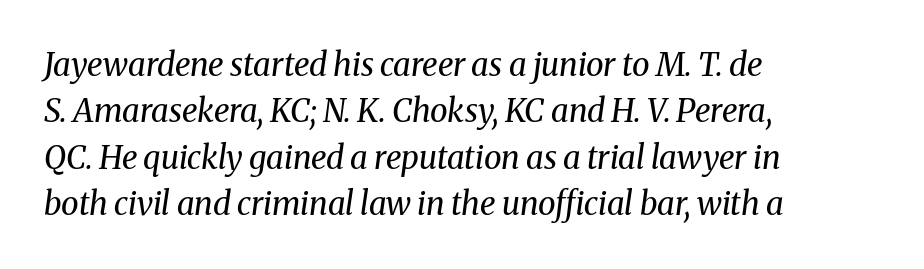
Every row of glyphs begins at an identical x-position on the left. What kind of face is this? One with serifs. One glance says typical: line gaps are just what's usual. The letters advance in unequal steps, a hallmark of proportional type. The characters are drawn with everyday or finer stroke widths.
